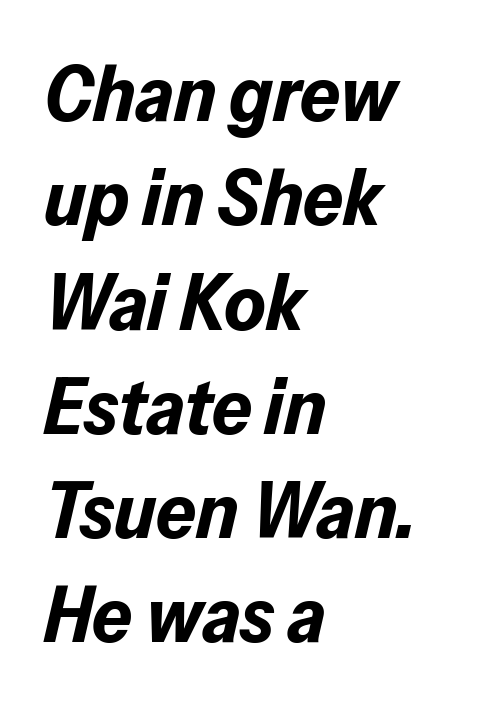
Q: Is the text bold? A: Yes.
Q: Is the text italic (slanted)? A: Yes, it leans right by about 13 degrees.
Q: Is the text underlined? A: No.
Q: How is the paragraph aligned? A: Left-aligned.
Q: Is the spacing between letters normal or unusually wide? A: Normal.
Q: Is the spacing between lines tight, normal or loose? A: Normal.
Q: Width (condensed, normal, or wide)? A: Normal.
Q: Stroke contrast? A: Low.
Q: x-height? A: Medium.
Q: Monospaced? A: No.
